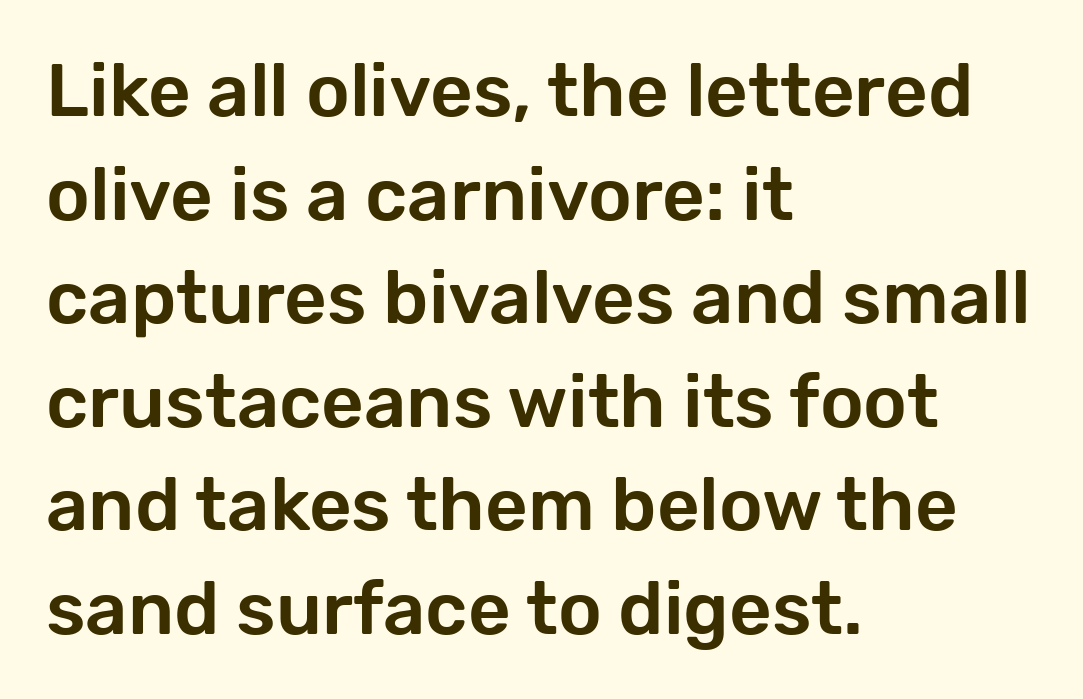
{"serif": "no", "italic": "no", "width": "normal", "stroke_contrast": "low", "x_height": "medium", "monospaced": "no", "underline": "no", "align": "left", "line_spacing": "normal", "line_spacing_ratio": 1.4, "letter_spacing": "normal", "letter_spacing_em": 0.0, "glyph_px": 74}
